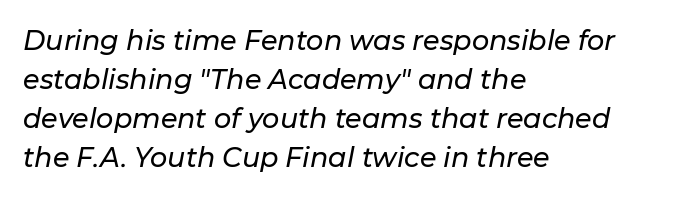
Q: Is the text italic (slanted)? A: Yes, it leans right by about 11 degrees.
Q: Is the text underlined? A: No.
Q: How is the paragraph aligned? A: Left-aligned.
Q: Is the spacing between letters normal or unusually wide? A: Normal.
Q: Is the spacing between lines tight, normal or loose? A: Normal.
